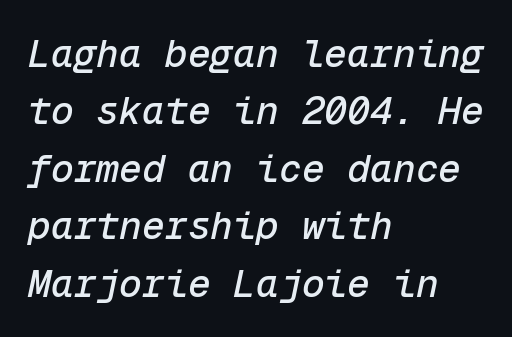
Is the type slanted? Yes — the strokes lean at a clear angle. The area under the type is left untouched. The passage shown is typed in a monospace face where columns stay perfectly aligned. Which margin do the lines hug? The left one — the right edge is uneven. Line spacing here is normal.
